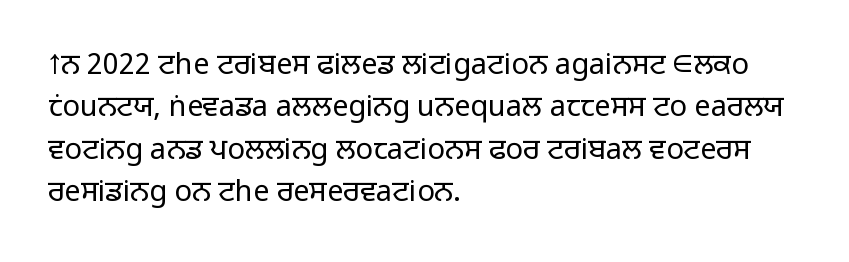
These glyphs show unthickened strokes, regular width or finer. Note the varied advance widths — an 'i' is clearly narrower than an 'm'. In terms of letterspacing, this is plain default setting. When letters stand straight like this, we call the style roman or upright. These lines are set flush left with a ragged right edge.
